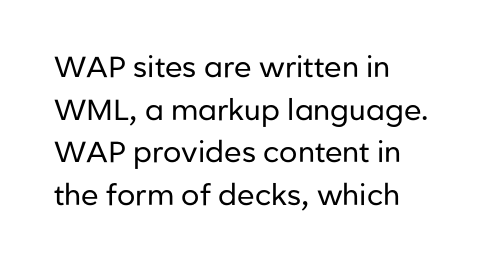
The specimen omits any rule beneath the text block's lines. This is sans-serif lettering, the kind often seen on screens and signage. Horizontally, the lines are justified to the leading edge only. Evenly set lines give the paragraph a standard silhouette. The specimen reads as upright at a glance. Stroke mass is kept to a normal reading level or below.
